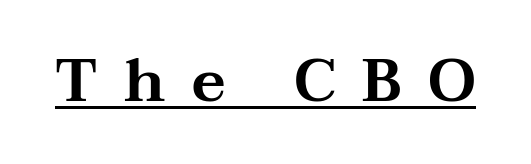
The letters carry serifs — small finishing strokes at the ends of their stems. The letters are spread apart with noticeably loose tracking. Do the characters align in a grid? No, the font is proportional. Notice how a bar underscores the lettering throughout.
